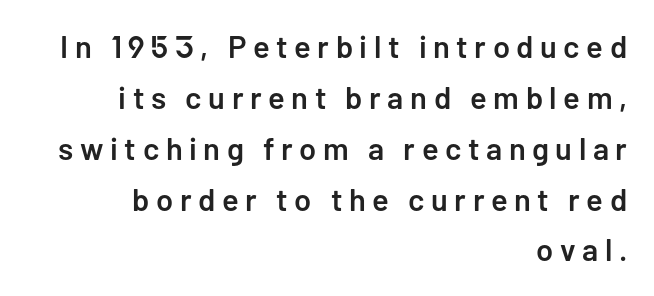
The image shows 31 px semibold sans-serif type, upright; set right-aligned, normal line spacing (1.64x), unusually wide letter spacing (+0.21 em), not underlined; low stroke contrast and a medium x-height.
